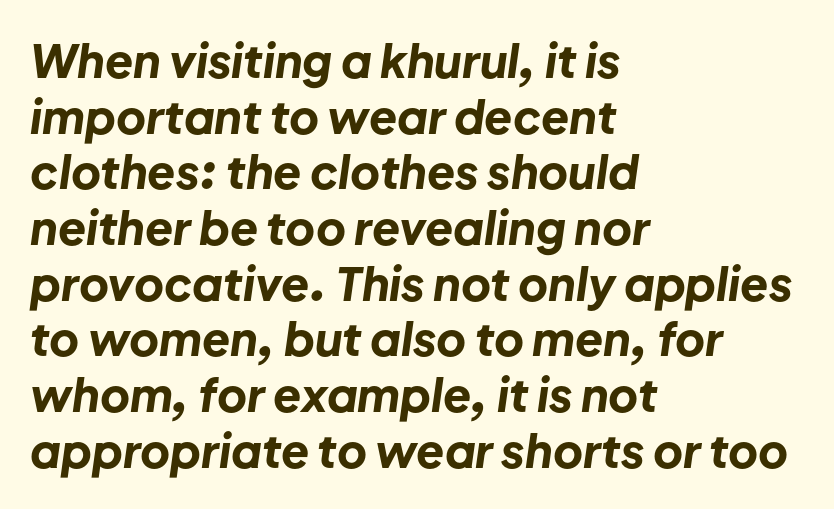
{"italic": "yes", "lean": "right", "slant_degrees": 8, "bold": "yes", "weight": "bold", "width": "normal", "stroke_contrast": "low", "x_height": "medium", "monospaced": "no", "underline": "no", "align": "left", "line_spacing_ratio": 1.21, "letter_spacing": "normal", "letter_spacing_em": 0.0, "glyph_px": 46}
